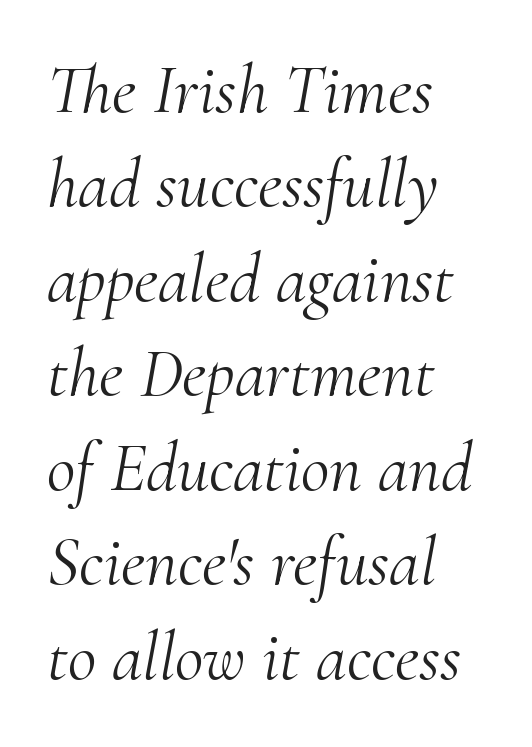
Q: Is the text bold? A: No.
Q: Is the text italic (slanted)? A: Yes, it leans right by about 10 degrees.
Q: Is the typeface a serif or a sans-serif typeface? A: Serif.
Q: Is the text underlined? A: No.
Q: How is the paragraph aligned? A: Left-aligned.
Q: Is the spacing between letters normal or unusually wide? A: Normal.
Q: Is the spacing between lines tight, normal or loose? A: Normal.
Q: Width (condensed, normal, or wide)? A: Normal.
Q: Stroke contrast? A: Medium.
Q: x-height? A: Small.
Q: Monospaced? A: No.
